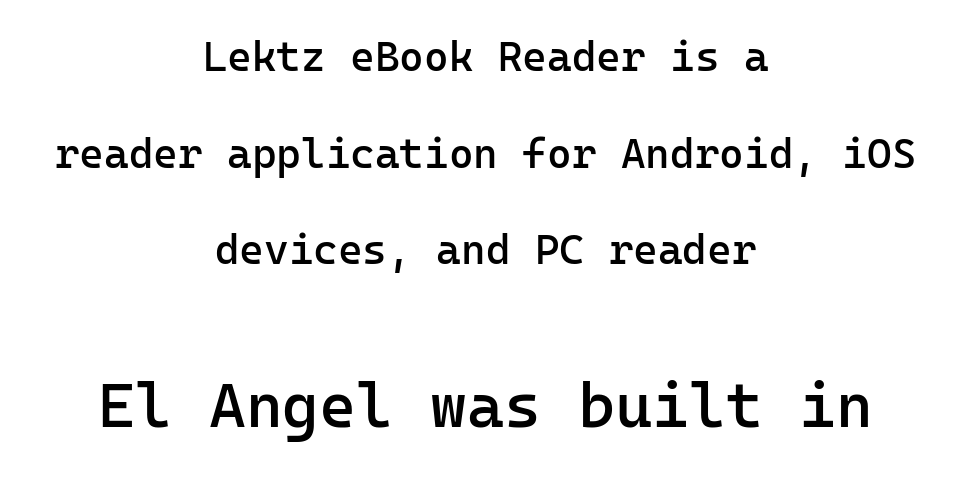
Q: Is the text bold? A: Semi-bold.
Q: Is the text italic (slanted)? A: No, it is upright.
Q: Is the typeface a serif or a sans-serif typeface? A: Sans-serif.
Q: Is the text underlined? A: No.
Q: How is the paragraph aligned? A: Centered.
Q: Is the spacing between letters normal or unusually wide? A: Normal.
Q: Is the spacing between lines tight, normal or loose? A: Loose.
Q: Which block of text is set in a larger size, the first (top) or the second (bottom)? A: The second (bottom) one.
Q: Width (condensed, normal, or wide)? A: Normal.
Q: Stroke contrast? A: Low.
Q: x-height? A: Medium.
Q: Monospaced? A: Yes.
